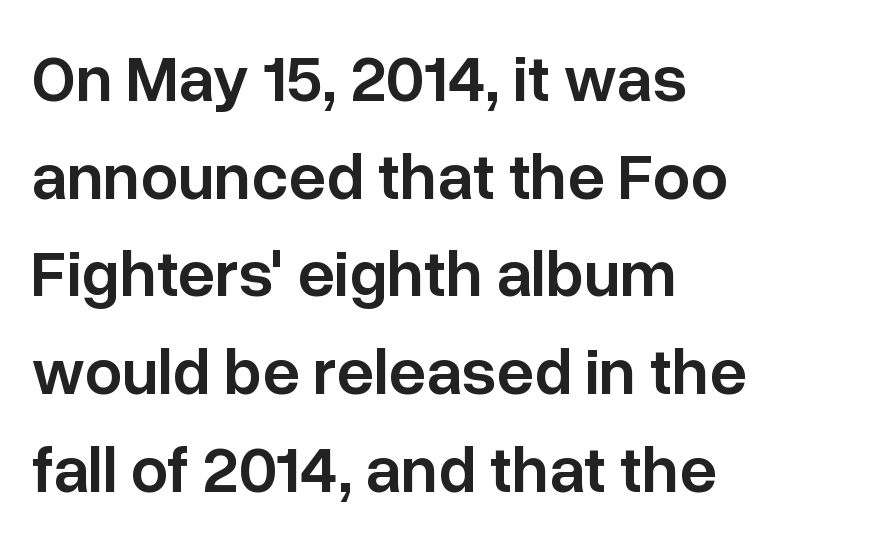
Characters remain perfectly vertical along every line. Honestly, the row spacing looks completely unremarkable. Nobody touched the tracking dial on this one. Plain, unruled lines of type. The paragraph has a hard left edge and a soft right edge.
